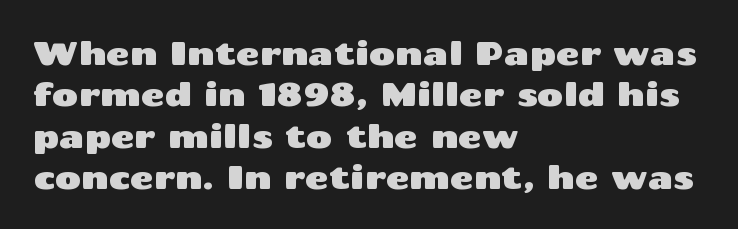
Each letter keeps its own natural width here, so spacing adapts to shape. The axis of the letterforms is exactly vertical. The rows are spaced the way most documents space them. Examine the stroke ends and you'll find no serifs. The line texture is even and compact thanks to regular tracking. Decoration check: the copy has no underline.
